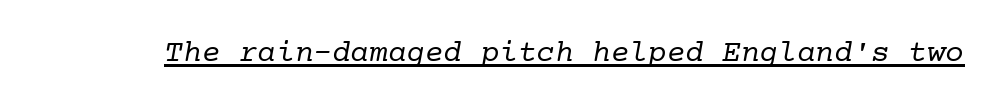
{"serif": "yes", "bold": "no", "weight": "regular", "width": "normal", "stroke_contrast": "low", "x_height": "medium", "monospaced": "yes", "underline": "yes", "letter_spacing": "normal", "letter_spacing_em": 0.0, "glyph_px": 31}
